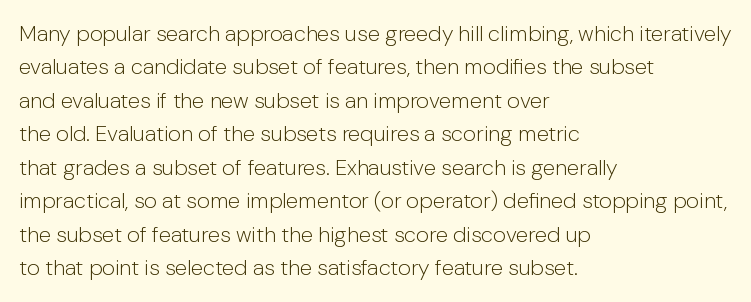
Q: Is the text bold? A: No.
Q: Is the text italic (slanted)? A: No, it is upright.
Q: Is the text underlined? A: No.
Q: How is the paragraph aligned? A: Left-aligned.
Q: Is the spacing between letters normal or unusually wide? A: Normal.
Q: Is the spacing between lines tight, normal or loose? A: Normal.
